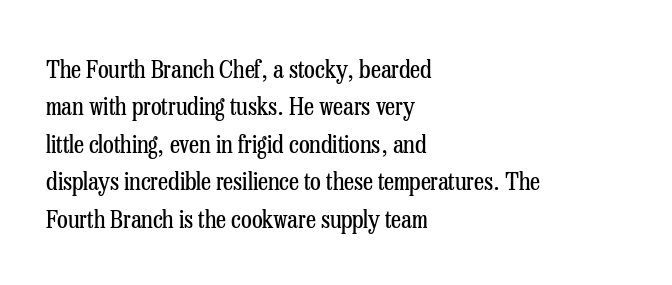
{"italic": "no", "bold": "no", "underline": "no", "align": "left", "line_spacing": "normal", "line_spacing_ratio": 1.5, "letter_spacing": "normal", "letter_spacing_em": 0.0, "glyph_px": 25}
